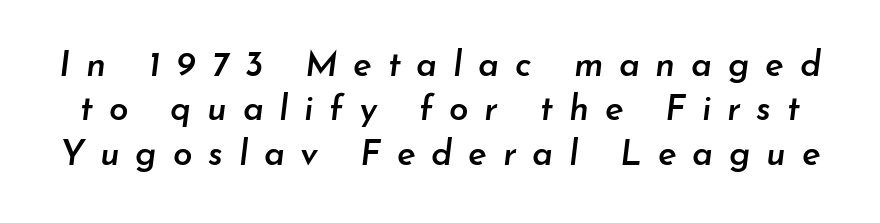
The image shows 35 px semibold type, italic (leaning right); set normal line spacing (1.27x), unusually wide letter spacing (+0.45 em), not underlined; low stroke contrast and a small x-height.
